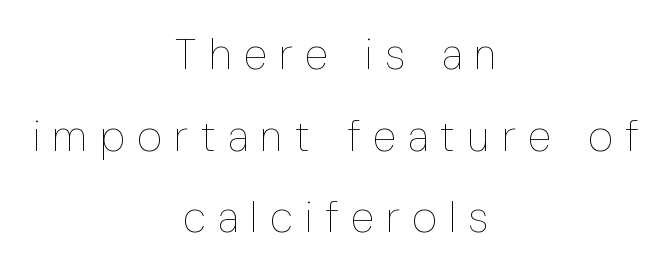
Notice how the stems are strictly vertical — no italics here. The line texture is sparse and dotted thanks to wide tracking. Lines of text with bare space underneath. Heaviness? Minimal to ordinary, like unemphasized prose.
